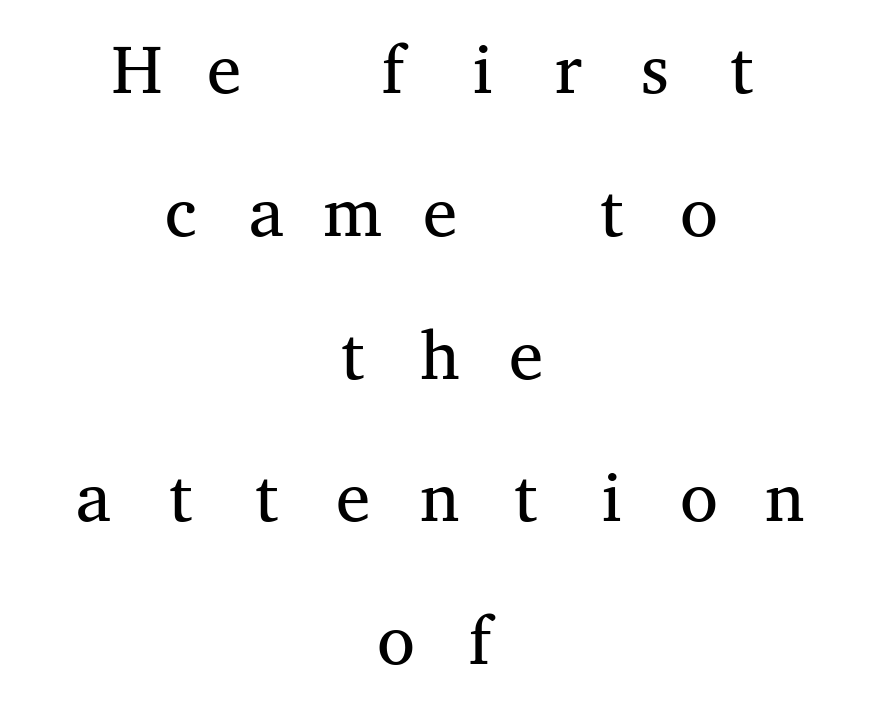
Q: Is the text bold? A: No.
Q: Is the text italic (slanted)? A: No, it is upright.
Q: Is the typeface a serif or a sans-serif typeface? A: Serif.
Q: Is the text underlined? A: No.
Q: How is the paragraph aligned? A: Centered.
Q: Is the spacing between letters normal or unusually wide? A: Unusually wide.
Q: Is the spacing between lines tight, normal or loose? A: Loose.
Q: Width (condensed, normal, or wide)? A: Wide.
Q: Stroke contrast? A: Medium.
Q: x-height? A: Medium.
Q: Monospaced? A: Yes.
